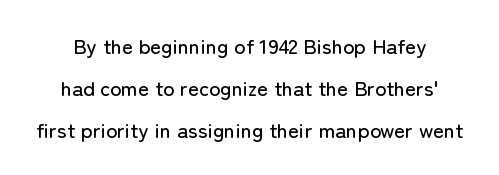
Short note: letters normally spaced. You can tell it's not italic because the verticals are truly vertical. Regarding leading, the lines here are spaced well apart. A clean baseline with only descenders dipping below it.
